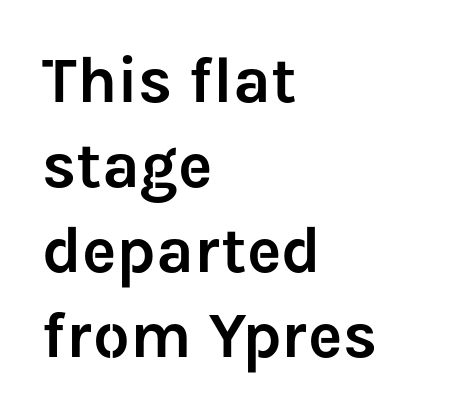
{"serif": "no", "italic": "no", "width": "normal", "stroke_contrast": "low", "x_height": "medium", "monospaced": "no", "underline": "no", "align": "left", "line_spacing": "normal", "line_spacing_ratio": 1.31, "letter_spacing": "normal", "letter_spacing_em": 0.0, "glyph_px": 65}
